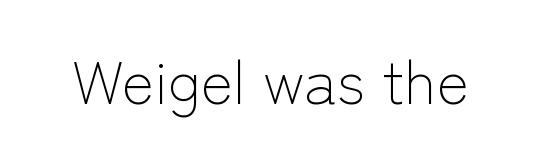
{"serif": "no", "italic": "no", "bold": "no", "weight": "light", "width": "normal", "stroke_contrast": "low", "x_height": "medium", "monospaced": "no", "underline": "no", "letter_spacing": "normal", "letter_spacing_em": 0.0, "glyph_px": 61}
